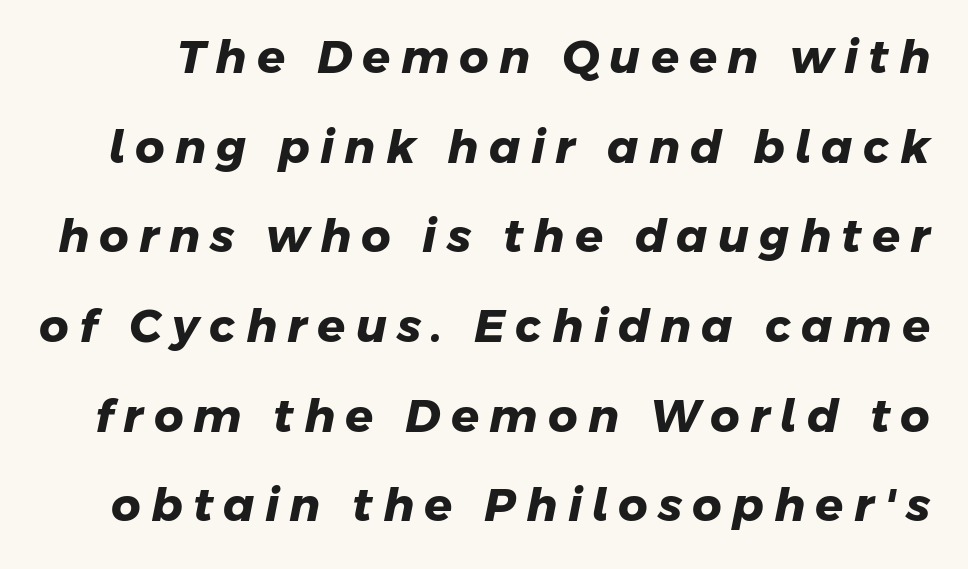
{"serif": "no", "bold": "yes", "weight": "heavy", "width": "normal", "stroke_contrast": "low", "x_height": "medium", "monospaced": "no", "underline": "no", "line_spacing": "loose", "line_spacing_ratio": 1.95, "letter_spacing": "wide", "letter_spacing_em": 0.22, "glyph_px": 46}
